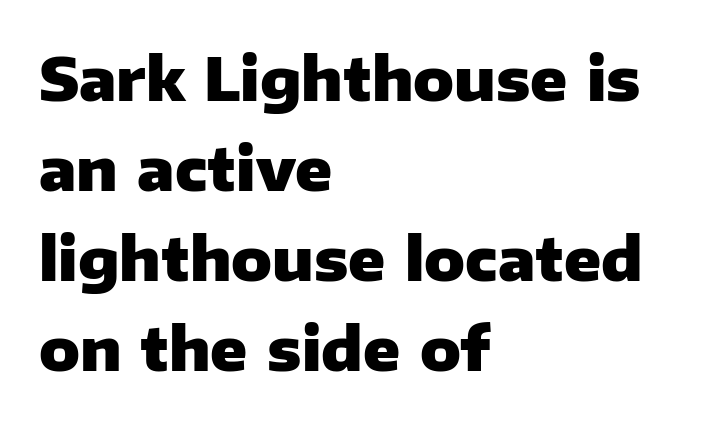
{"serif": "no", "italic": "no", "bold": "yes", "weight": "heavy", "width": "normal", "stroke_contrast": "low", "x_height": "medium", "monospaced": "no", "underline": "no", "align": "left", "line_spacing": "normal", "line_spacing_ratio": 1.5, "letter_spacing": "normal", "letter_spacing_em": 0.0, "glyph_px": 60}
